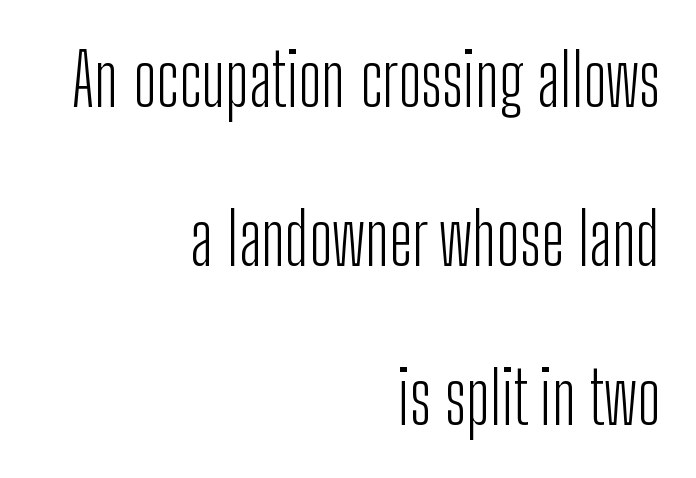
{"serif": "no", "italic": "no", "bold": "no", "weight": "light", "width": "condensed", "stroke_contrast": "low", "x_height": "medium", "monospaced": "no", "underline": "no", "align": "right", "line_spacing": "loose", "line_spacing_ratio": 2.21, "letter_spacing": "normal", "letter_spacing_em": 0.0, "glyph_px": 72}
